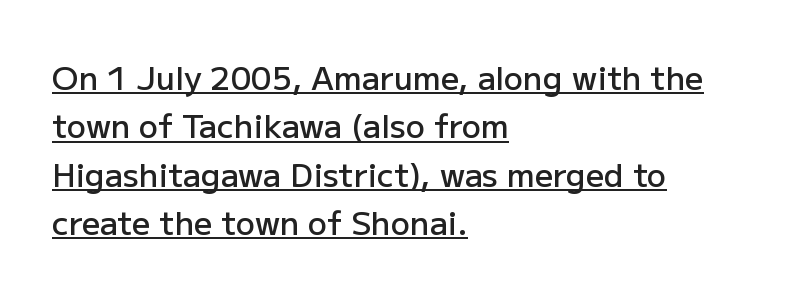
The image shows 32 px semibold sans-serif type, upright; set left-aligned, normal line spacing (1.51x), normal letter spacing, underlined; low stroke contrast and a medium x-height.
